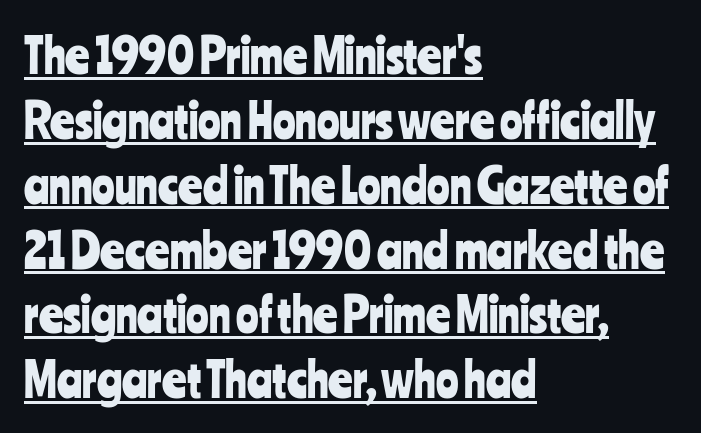
Q: Is the text italic (slanted)? A: No, it is upright.
Q: Is the typeface a serif or a sans-serif typeface? A: Sans-serif.
Q: Is the text underlined? A: Yes.
Q: How is the paragraph aligned? A: Left-aligned.
Q: Is the spacing between letters normal or unusually wide? A: Normal.
Q: Is the spacing between lines tight, normal or loose? A: Normal.
Q: Width (condensed, normal, or wide)? A: Condensed.
Q: Stroke contrast? A: Low.
Q: x-height? A: Medium.
Q: Monospaced? A: No.
